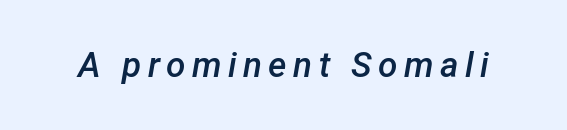
The image shows 35 px semibold type, italic (leaning right); set not underlined; low stroke contrast and a medium x-height.
